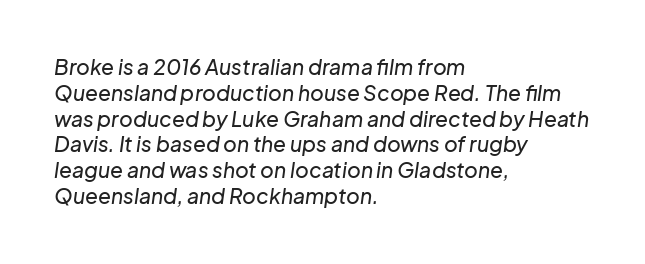
{"italic": "yes", "lean": "right", "slant_degrees": 8, "underline": "no", "align": "left", "line_spacing_ratio": 1.23, "letter_spacing": "normal", "letter_spacing_em": 0.0, "glyph_px": 21}
